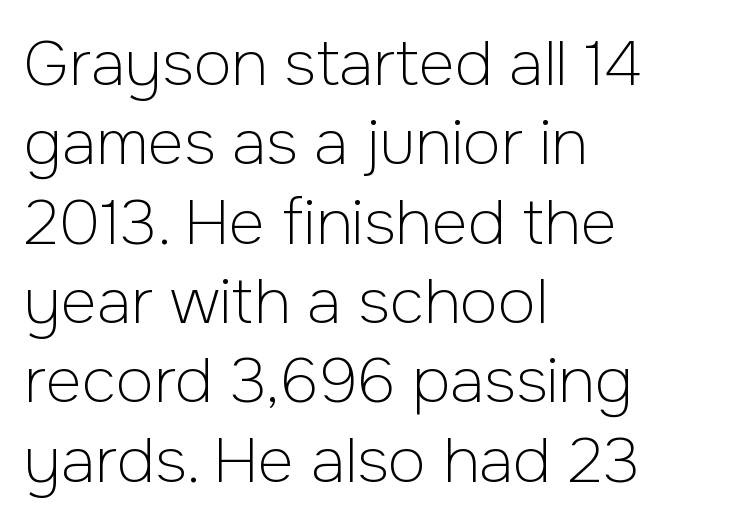
{"serif": "no", "italic": "no", "bold": "no", "weight": "light", "width": "normal", "stroke_contrast": "low", "x_height": "medium", "monospaced": "no", "underline": "no", "align": "left", "line_spacing": "normal", "line_spacing_ratio": 1.28, "letter_spacing": "normal", "letter_spacing_em": 0.0, "glyph_px": 62}
